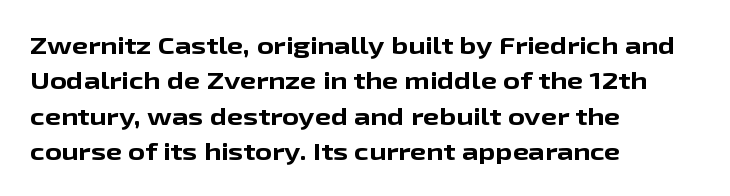
The strip under each line holds only bare page. The designer left line spacing at the default. Typeset ragged right — the left edge is the straight one. Heavy-handed strokes throughout: this text is bold.
